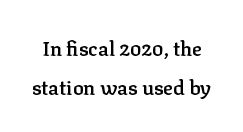
Q: Is the text bold? A: Semi-bold.
Q: Is the text italic (slanted)? A: No, it is upright.
Q: Is the text underlined? A: No.
Q: Is the spacing between letters normal or unusually wide? A: Normal.
Q: Is the spacing between lines tight, normal or loose? A: Loose.
